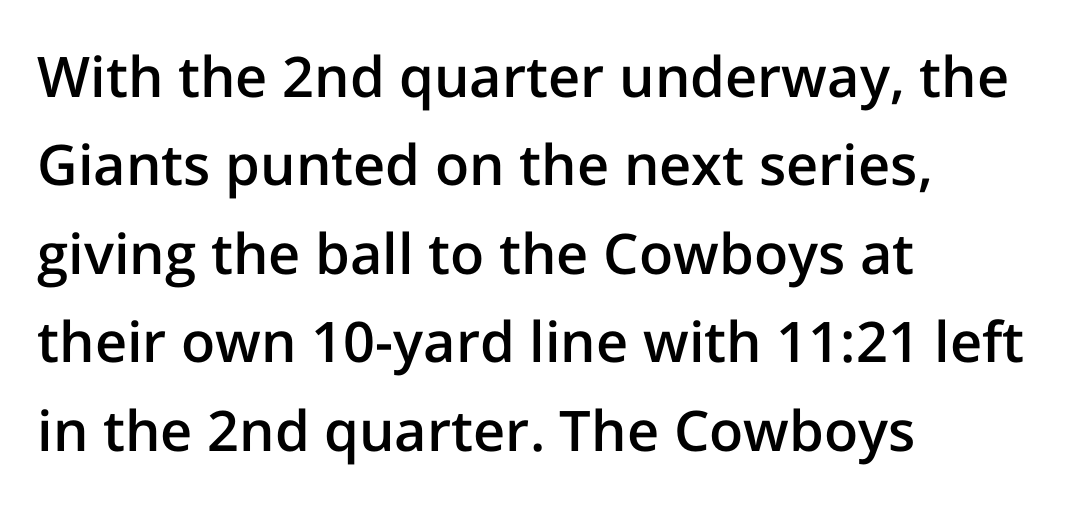
{"serif": "no", "italic": "no", "bold": "semi", "weight": "semibold", "width": "normal", "stroke_contrast": "low", "x_height": "medium", "monospaced": "no", "underline": "no", "align": "left", "line_spacing": "normal", "line_spacing_ratio": 1.58, "letter_spacing": "normal", "letter_spacing_em": 0.0, "glyph_px": 56}
